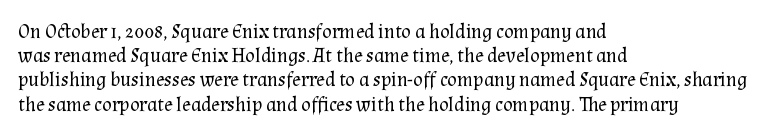
Tall strokes in this sample are plumb rather than angled. Decoration check: the copy has no underline. Words appear dense and cohesive because spacing is normal. The typesetter chose a ragged-right arrangement here.
